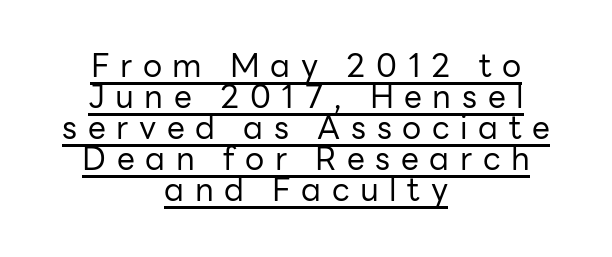
{"serif": "no", "italic": "no", "bold": "no", "weight": "regular", "width": "normal", "stroke_contrast": "low", "x_height": "medium", "monospaced": "no", "underline": "yes", "align": "center", "line_spacing": "tight", "line_spacing_ratio": 0.97, "letter_spacing": "wide", "letter_spacing_em": 0.33, "glyph_px": 32}
